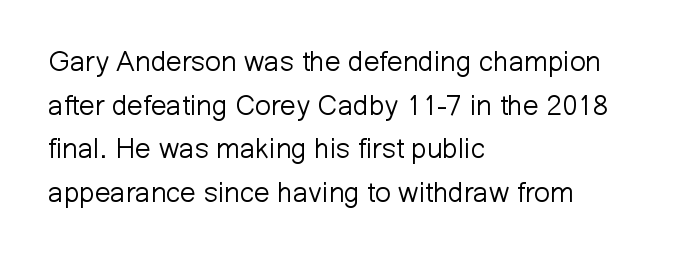
Whoever set this chose a conventional vertical rhythm. These lines are composed in type without serifs. Here the designer chose a conventional face with non-uniform glyph widths. The paragraph shown leans on its left margin. Plain, unruled lines of type. Ascenders rise straight up at ninety degrees.
